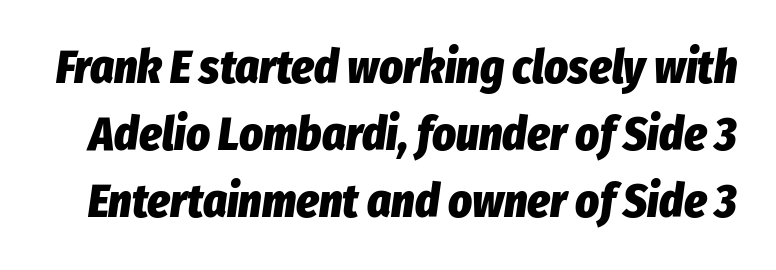
The string is rendered with underlining switched off. Looks like regular typesetting: each glyph gets only the width it needs. The lettering tilts uniformly, giving the passage an italic look. This rendering leaves character spacing at its baseline value.
